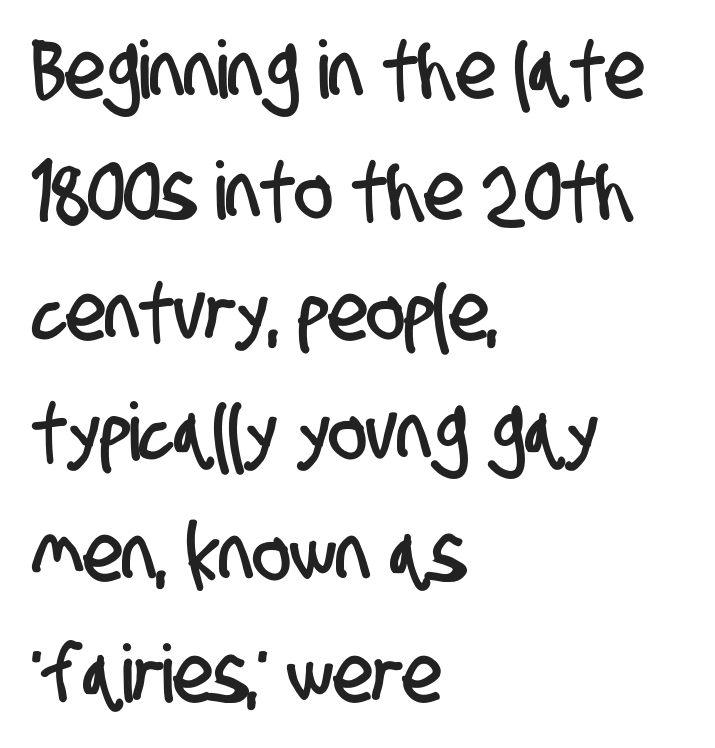
{"serif": "no", "width": "condensed", "stroke_contrast": "low", "x_height": "large", "monospaced": "no", "underline": "no", "align": "left", "line_spacing": "normal", "line_spacing_ratio": 1.51, "letter_spacing": "normal", "letter_spacing_em": 0.0, "glyph_px": 80}
